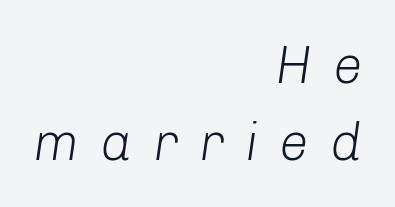
{"italic": "yes", "lean": "right", "slant_degrees": 8, "bold": "no", "weight": "light", "width": "normal", "stroke_contrast": "low", "x_height": "medium", "monospaced": "no", "underline": "no", "align": "right", "line_spacing": "normal", "line_spacing_ratio": 1.45, "letter_spacing": "wide", "letter_spacing_em": 0.39, "glyph_px": 53}
